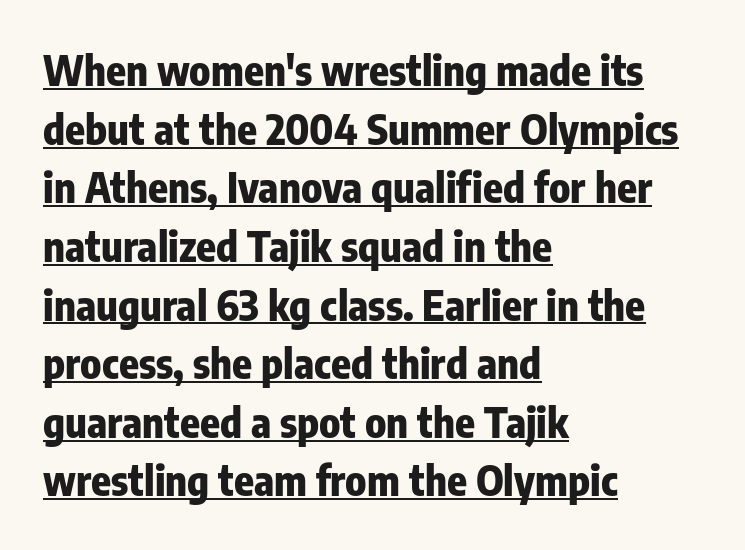
The image shows 41 px heavy, condensed sans-serif type, upright; set left-aligned, normal line spacing (1.43x), normal letter spacing, underlined; low stroke contrast and a medium x-height.
